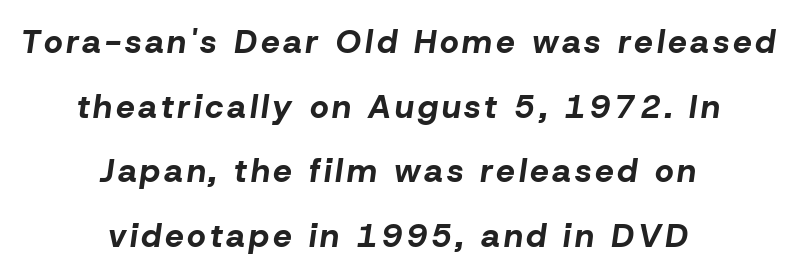
The image shows 33 px bold type, italic (leaning right); set centered, loose line spacing (1.96x), not underlined; low stroke contrast and a medium x-height.
